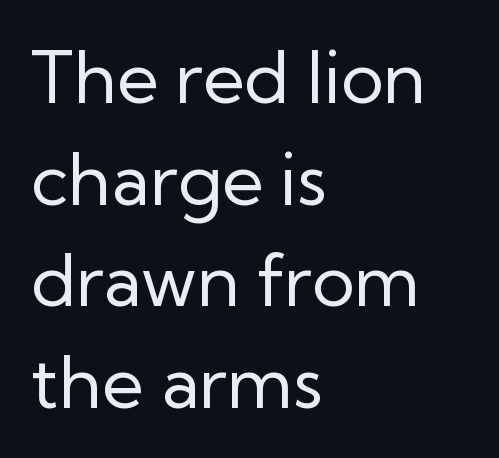
Q: Is the text bold? A: No.
Q: Is the text italic (slanted)? A: No, it is upright.
Q: Is the typeface a serif or a sans-serif typeface? A: Sans-serif.
Q: Is the text underlined? A: No.
Q: How is the paragraph aligned? A: Left-aligned.
Q: Is the spacing between letters normal or unusually wide? A: Normal.
Q: Is the spacing between lines tight, normal or loose? A: Normal.
Q: Width (condensed, normal, or wide)? A: Normal.
Q: Stroke contrast? A: Low.
Q: x-height? A: Medium.
Q: Monospaced? A: No.
